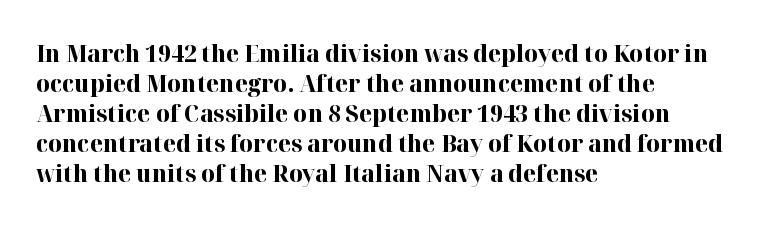
The image shows 24 px bold type, upright; set left-aligned, normal line spacing (1.25x), normal letter spacing, not underlined.
